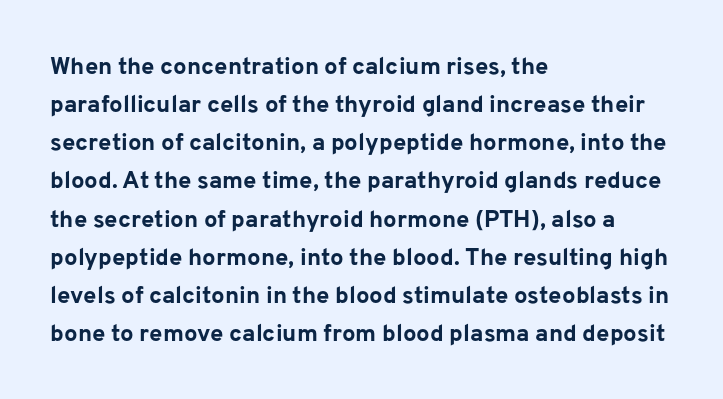
Any mark beneath the type? The region is blank. The letters stand upright; this is a roman face. The type is set solid horizontally, with unmodified tracking. Which margin do the lines hug? The left one — the right edge is uneven. The rendering uses a bold face; every stroke is thick and dark.
